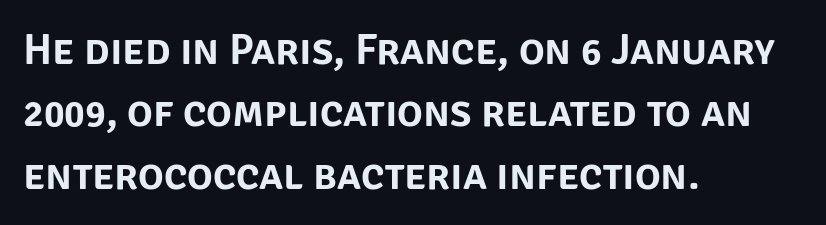
The image shows 43 px sans-serif type, upright; set left-aligned, normal line spacing (1.45x), normal letter spacing, not underlined; low stroke contrast and a large x-height.
